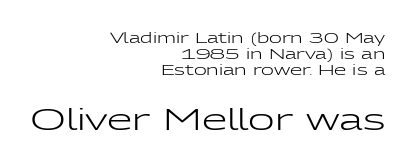
Q: Is the text bold? A: No.
Q: Is the text italic (slanted)? A: No, it is upright.
Q: Is the typeface a serif or a sans-serif typeface? A: Sans-serif.
Q: Is the text underlined? A: No.
Q: How is the paragraph aligned? A: Right-aligned.
Q: Is the spacing between letters normal or unusually wide? A: Normal.
Q: Which block of text is set in a larger size, the first (top) or the second (bottom)? A: The second (bottom) one.
Q: Width (condensed, normal, or wide)? A: Wide.
Q: Stroke contrast? A: Low.
Q: x-height? A: Medium.
Q: Monospaced? A: No.
